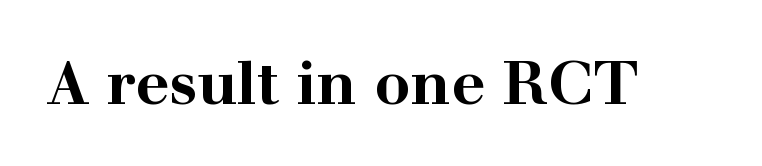
You'd pick this weight for a headline — it's a proper bold. This is roman type, the default non-slanted kind. What kind of face is this? One with serifs. You could not count columns in this text — the font is proportionally spaced. Characters follow at the spacing the type designer built in. Descenders hang freely into open space.
